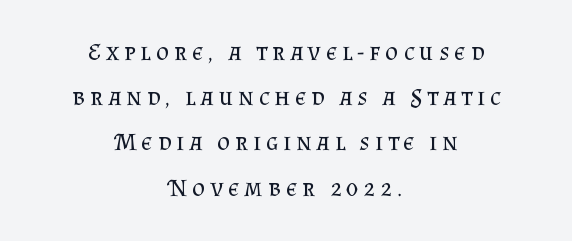
The image shows 25 px text type, upright; set centered, line spacing 1.81x, unusually wide letter spacing (+0.2 em), not underlined.
